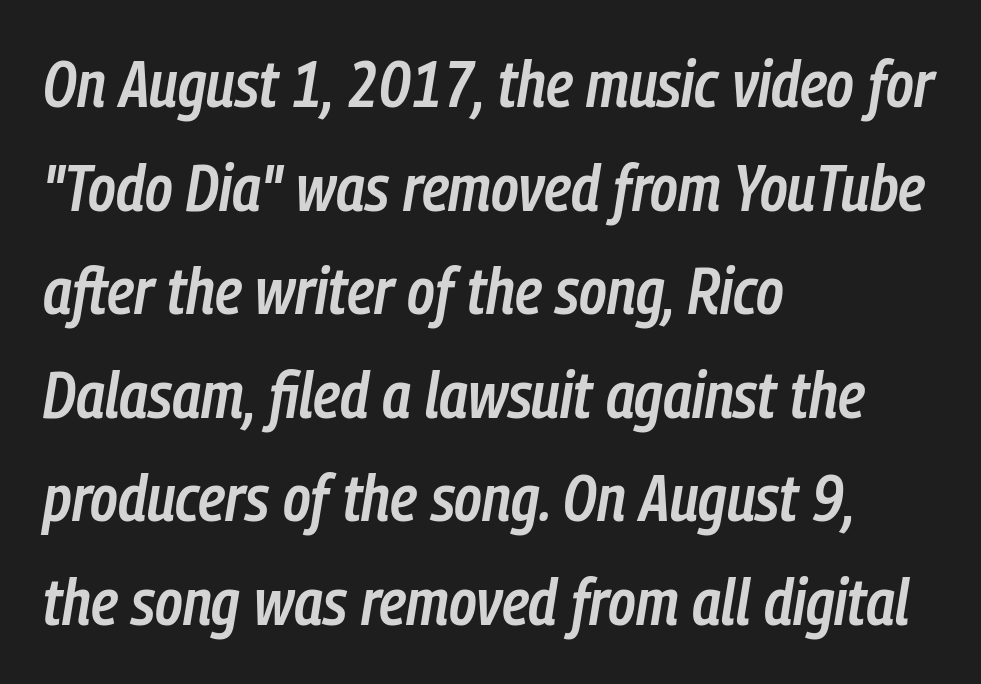
This rendering uses left alignment, leaving the right contour irregular. Look at the tracking — it's just the regular setting, nothing added. A fair bit of extra ink — the face is semibold, not bold. What's the leading like? Ordinary, nothing unusual.
